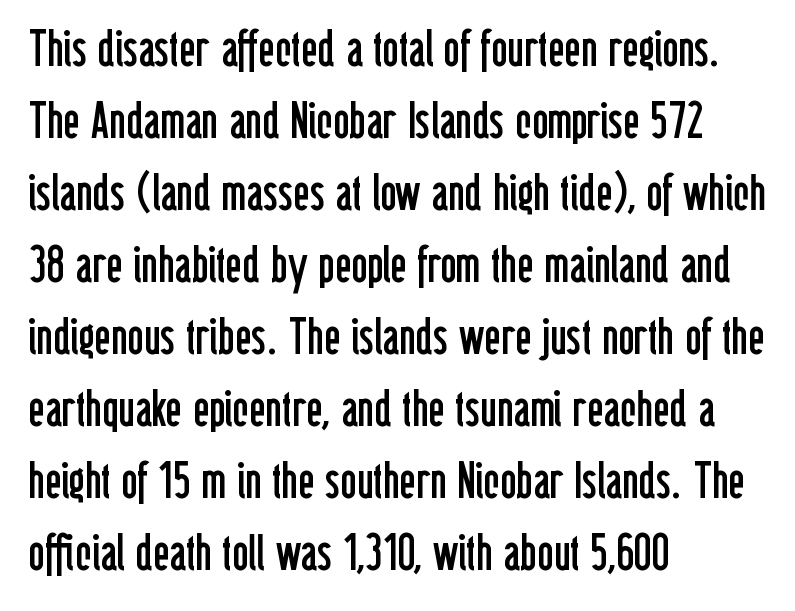
The image shows 50 px regular-weight, condensed sans-serif type, upright; set left-aligned, normal line spacing (1.44x), normal letter spacing, not underlined; low stroke contrast and a medium x-height.
